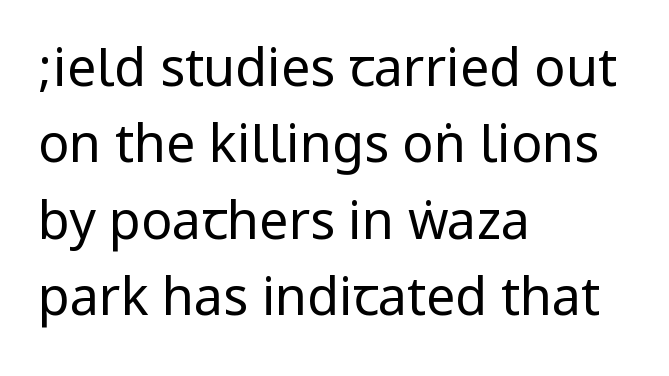
The image shows 52 px regular-weight, condensed sans-serif type, upright; set left-aligned, normal line spacing (1.47x), normal letter spacing, not underlined; low stroke contrast.
